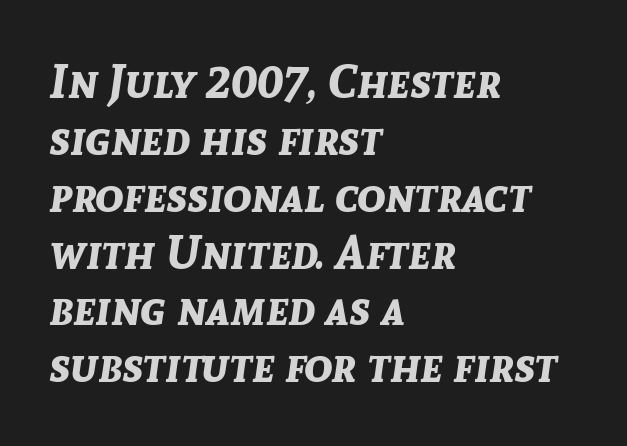
{"italic": "yes", "lean": "right", "slant_degrees": 8, "bold": "yes", "weight": "bold", "width": "normal", "stroke_contrast": "low", "x_height": "medium", "monospaced": "no", "underline": "no", "align": "left", "line_spacing_ratio": 1.21, "letter_spacing": "normal", "letter_spacing_em": 0.0, "glyph_px": 47}
